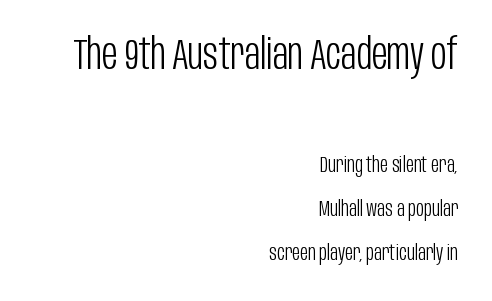
The image shows 43 px light, condensed sans-serif type, upright; set right-aligned, loose line spacing (2.0x), normal letter spacing, not underlined; the first (top) block is 1.95x larger; low stroke contrast and a large x-height.
